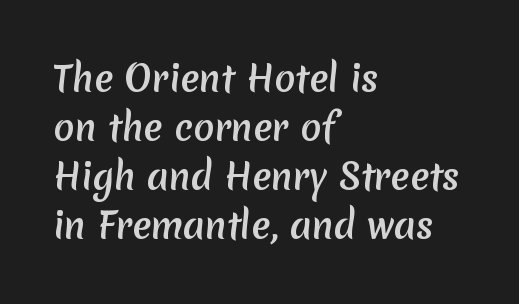
The image shows 35 px semibold sans-serif type; set left-aligned, normal line spacing (1.4x), normal letter spacing, not underlined; low stroke contrast and a medium x-height.
